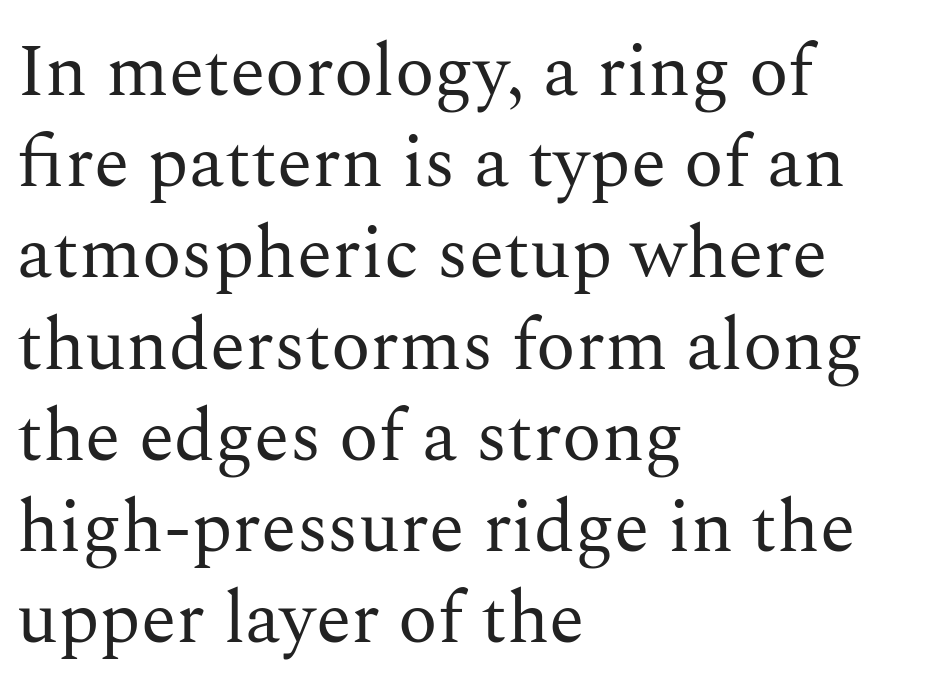
Unlike a clean sans, this face finishes its strokes with serifs. On a weight scale, this lands at 450 or below. Reading down the block, your eye returns to a fixed left position each line. Quick note: interline space is typical. Is this a fixed-width face? No — the glyphs have proportional, varying widths.
